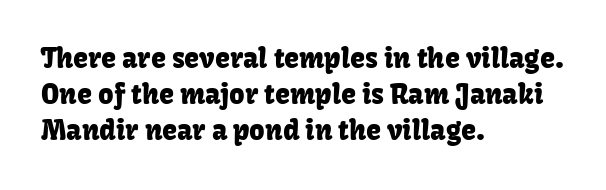
{"italic": "no", "underline": "no", "align": "left", "line_spacing": "normal", "line_spacing_ratio": 1.34, "letter_spacing": "normal", "letter_spacing_em": 0.0, "glyph_px": 27}
